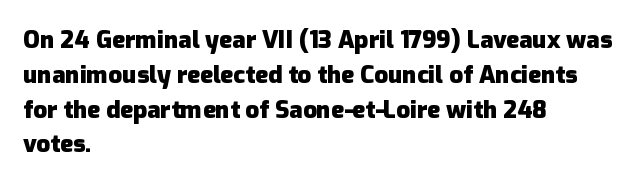
{"italic": "no", "bold": "yes", "underline": "no", "align": "left", "line_spacing": "normal", "line_spacing_ratio": 1.45, "letter_spacing": "normal", "letter_spacing_em": 0.0, "glyph_px": 24}
